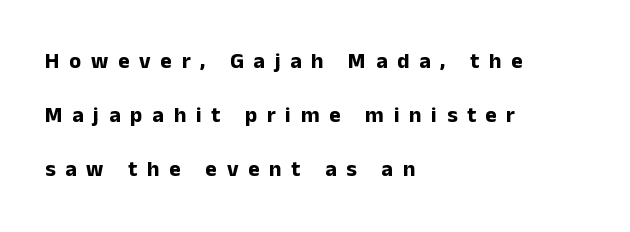
{"italic": "no", "bold": "yes", "underline": "no", "align": "left", "line_spacing": "loose", "line_spacing_ratio": 2.46, "letter_spacing": "wide", "letter_spacing_em": 0.44, "glyph_px": 22}
